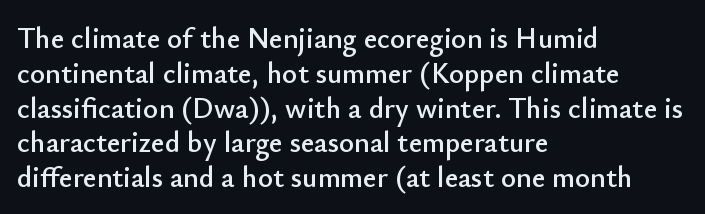
Q: Is the text italic (slanted)? A: No, it is upright.
Q: Is the typeface a serif or a sans-serif typeface? A: Sans-serif.
Q: Is the text underlined? A: No.
Q: How is the paragraph aligned? A: Left-aligned.
Q: Is the spacing between letters normal or unusually wide? A: Normal.
Q: Width (condensed, normal, or wide)? A: Normal.
Q: Stroke contrast? A: Low.
Q: x-height? A: Small.
Q: Monospaced? A: No.
